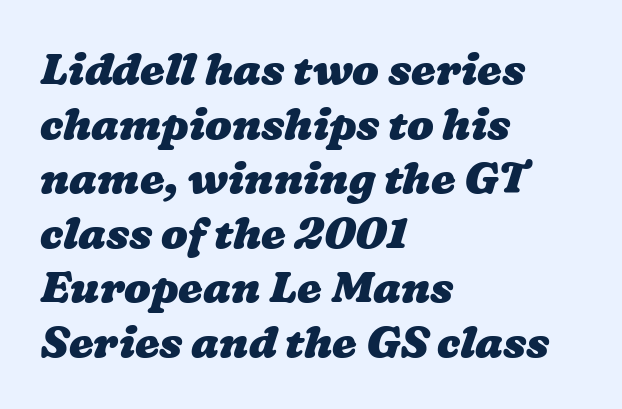
Here the designer chose a conventional face with non-uniform glyph widths. Caption: bold face, heavy strokes. Decoration check: the copy has no underline. Words appear dense and cohesive because spacing is normal. The paragraph has a hard left edge and a soft right edge.
